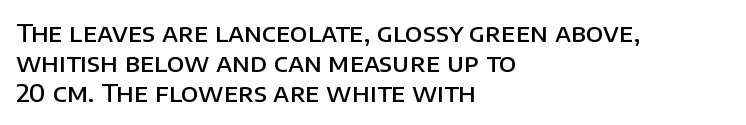
{"italic": "no", "bold": "semi", "underline": "no", "align": "left", "line_spacing_ratio": 1.21, "letter_spacing": "normal", "letter_spacing_em": 0.0, "glyph_px": 25}
